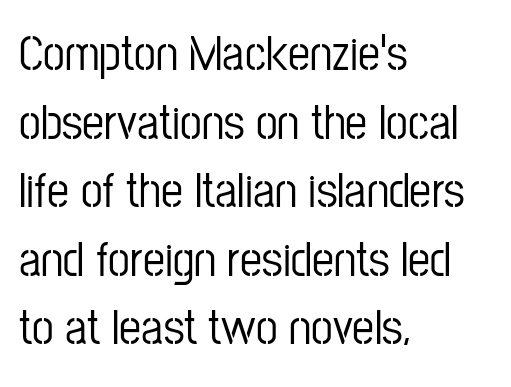
A typesetter would call this leading conventional body-copy spacing. Decoration check: the copy has no underline. Is this a fixed-width face? No — the glyphs have proportional, varying widths. The compositor pushed each line to the left boundary. The face used here is a sans, in the tradition of grotesques and geometrics. Standard letterfit; no display-style spreading of the glyphs.
